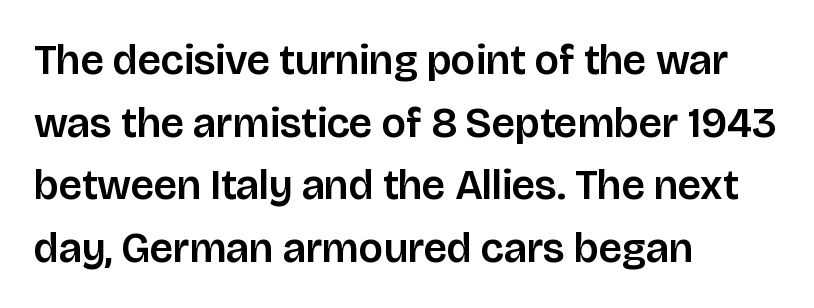
A typesetter would call this proportional, since set widths differ per character. These lines are set flush left with a ragged right edge. Spacing between characters is what you'd get straight out of the box. It's the straight-up-and-down kind of type. Plain, unruled lines of type. Notice how descenders clear the ascenders below comfortably — that's standard leading.
